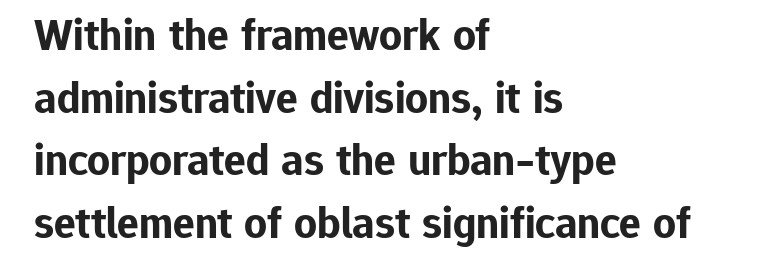
This block has exactly the height ordinary leading produces. Typesetter's note: full bold, strokes at maximum text heaviness. The paragraph has a hard left edge and a soft right edge. Every character sits straight up, as roman type does. Serif or sans? Sans — the stroke terminals are bare.
